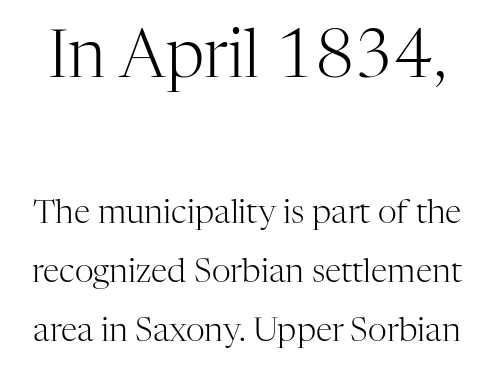
{"serif": "yes", "italic": "no", "bold": "no", "weight": "light", "width": "normal", "stroke_contrast": "high", "x_height": "medium", "monospaced": "no", "underline": "no", "line_spacing_ratio": 1.79, "letter_spacing": "normal", "letter_spacing_em": 0.0, "larger_block": "first", "size_ratio": 2.0, "glyph_px": 66}
